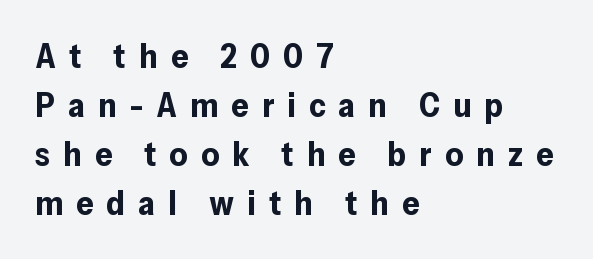
Rows of type keep a routine distance in the vertical direction. Grotesque or geometric, the face here clearly has no serifs. This sample is left-justified, so line endings fall wherever the words run out. Proportional: the letters do not fall into vertical columns.
